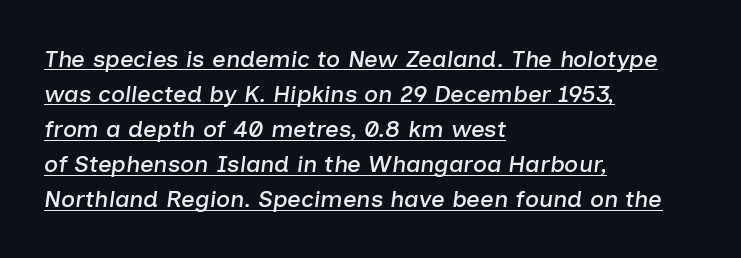
The rendering uses a moderate line-height, typical for paragraphs. Characters are canted at an angle relative to the baseline's perpendicular. Teacher's note: observe the even left margin — that is flush-left alignment. Honestly, the underline is the first thing you notice here.
